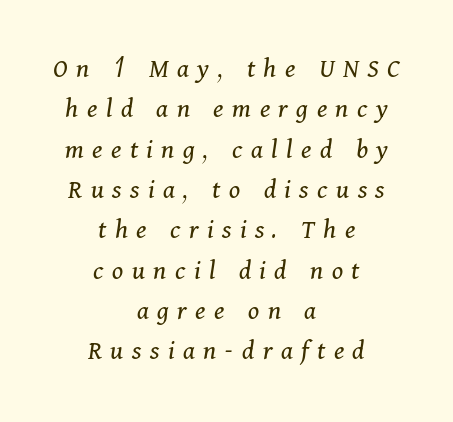
{"serif": "yes", "italic": "yes", "lean": "right", "slant_degrees": 11, "bold": "no", "weight": "regular", "width": "normal", "stroke_contrast": "medium", "x_height": "medium", "monospaced": "no", "underline": "no", "align": "center", "line_spacing": "normal", "line_spacing_ratio": 1.44, "letter_spacing": "wide", "letter_spacing_em": 0.3, "glyph_px": 28}
